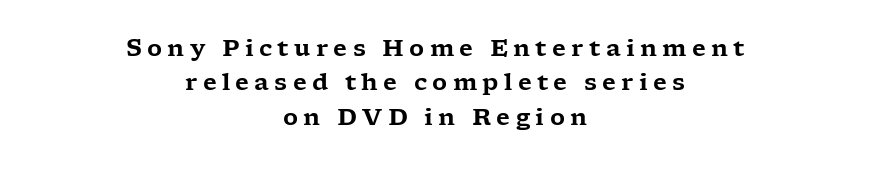
The image shows 23 px text type, upright; set centered, normal line spacing (1.5x), unusually wide letter spacing (+0.23 em), not underlined.
